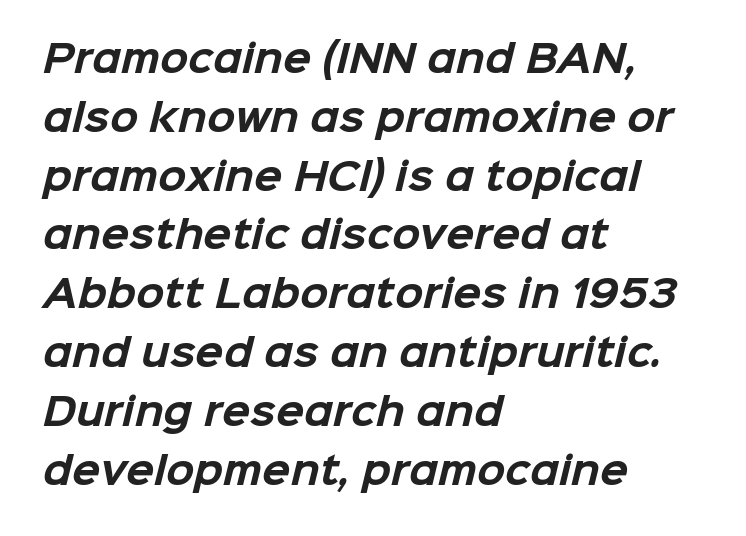
{"serif": "no", "bold": "yes", "weight": "bold", "width": "normal", "stroke_contrast": "low", "x_height": "medium", "monospaced": "no", "underline": "no", "align": "left", "line_spacing": "normal", "line_spacing_ratio": 1.59, "letter_spacing": "normal", "letter_spacing_em": 0.0, "glyph_px": 37}
